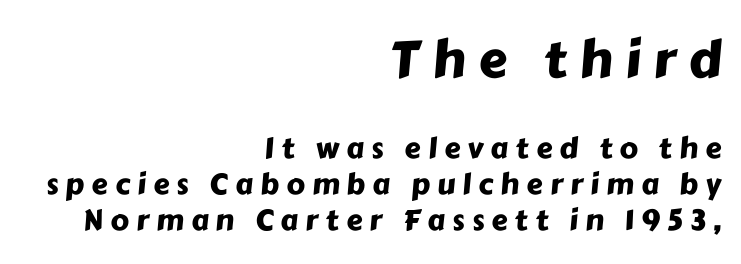
Regarding serifs, this sample does without them. Do the characters align in a grid? No, the font is proportional. Each word looks stretched out because of the extra space between its letters. The face used here appears at its bigger size in the upper chunk.
